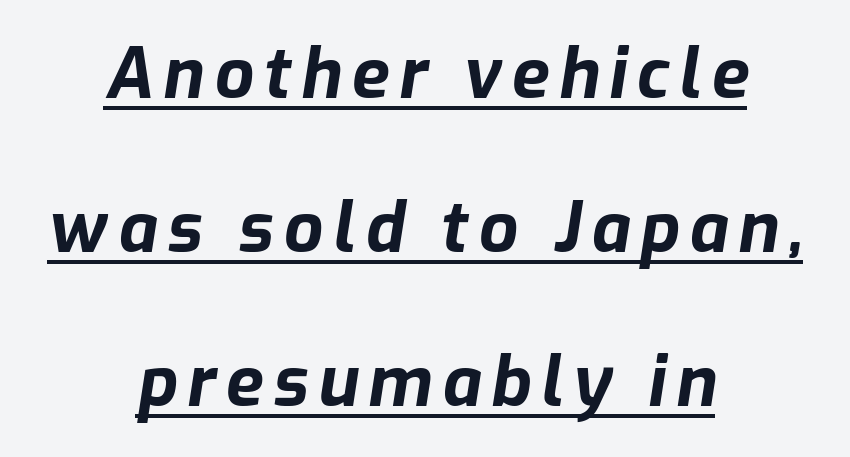
What decoration does the sample have? An underline. Caption: bold face, heavy strokes. Casual observation: everything's sitting right in the middle. What's the leading like? Stretched, with rows far apart.
